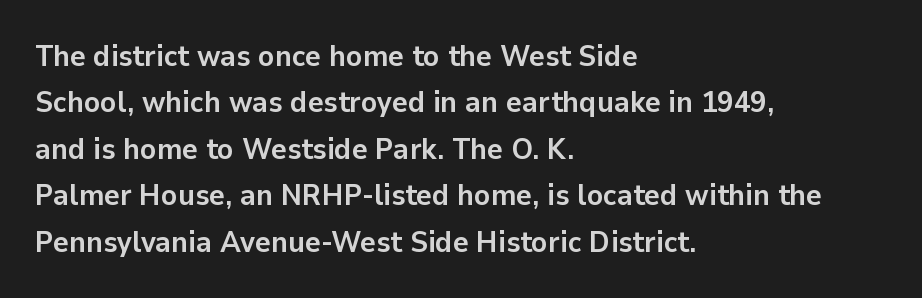
The strip under each line holds only bare page. The type is set solid horizontally, with unmodified tracking. Letterform terminals end flat and unadorned throughout the passage. These lines were composed using upright roman letters. Horizontally, the lines are justified to the leading edge only.
